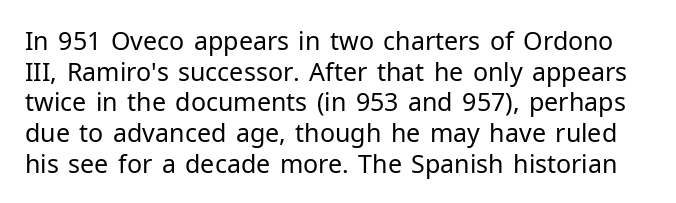
Q: Is the text bold? A: No.
Q: Is the text italic (slanted)? A: No, it is upright.
Q: Is the text underlined? A: No.
Q: Is the spacing between letters normal or unusually wide? A: Normal.
